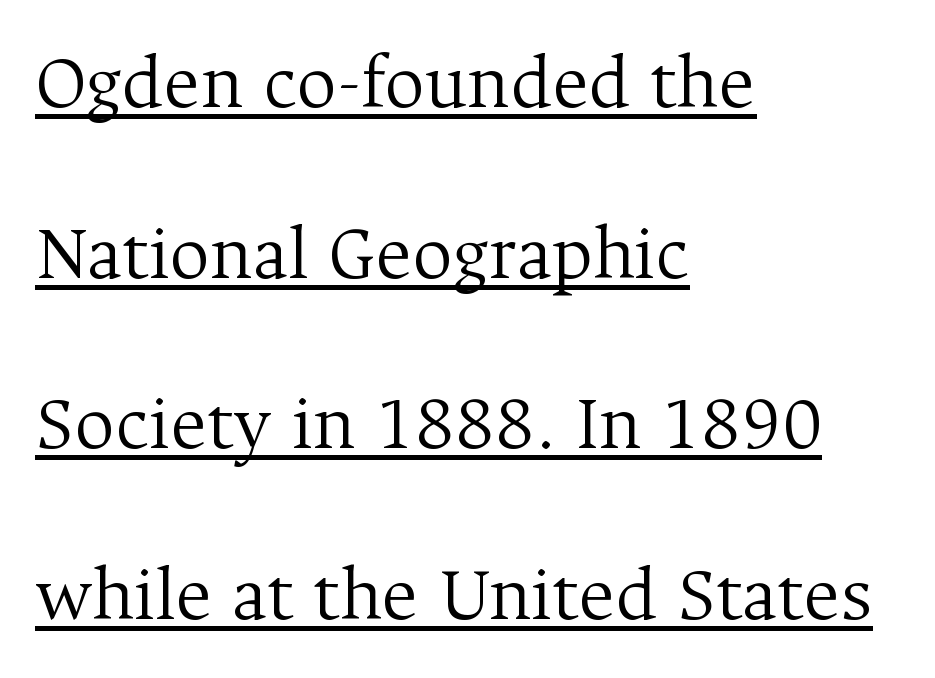
Is this a fixed-width face? No — the glyphs have proportional, varying widths. You can see a thin bar hugging the bottom of the glyphs. This is roman type, the default non-slanted kind. Nobody touched the tracking dial on this one. The lines in this sample share a left origin and differ only in where they stop.
